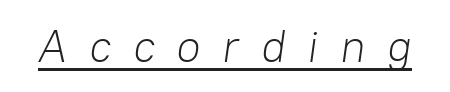
Q: Is the text bold? A: No.
Q: Is the text italic (slanted)? A: Yes, it leans right by about 8 degrees.
Q: Is the text underlined? A: Yes.
Q: Is the spacing between letters normal or unusually wide? A: Unusually wide.
Q: Width (condensed, normal, or wide)? A: Normal.
Q: Stroke contrast? A: Low.
Q: x-height? A: Medium.
Q: Monospaced? A: No.
